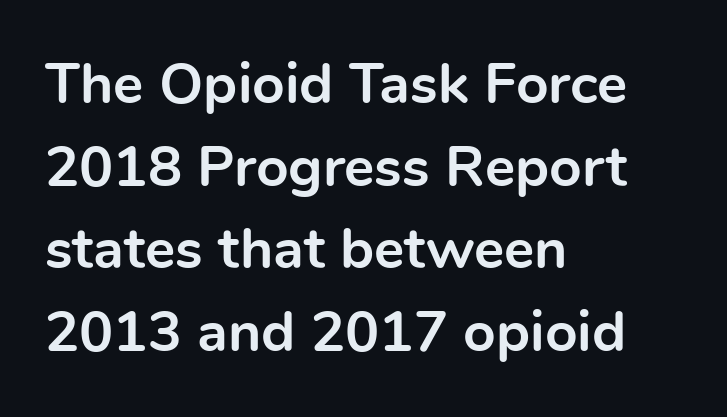
The image shows 57 px bold sans-serif type, upright; set left-aligned, normal line spacing (1.45x), normal letter spacing, not underlined; a medium x-height.
